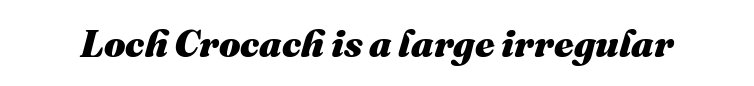
Q: Is the text bold? A: Yes.
Q: Is the text italic (slanted)? A: Yes, it leans right by about 16 degrees.
Q: Is the text underlined? A: No.
Q: Is the spacing between letters normal or unusually wide? A: Normal.
Q: Width (condensed, normal, or wide)? A: Normal.
Q: Stroke contrast? A: Medium.
Q: x-height? A: Medium.
Q: Monospaced? A: No.
